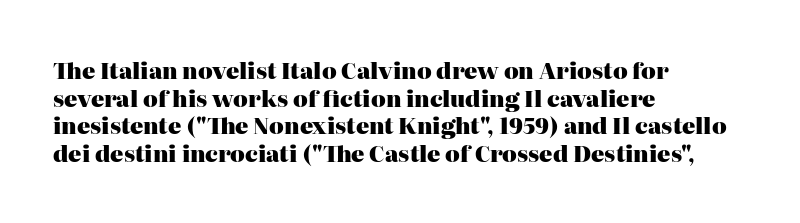
These words are printed bold, with thick strokes throughout. The string is rendered with underlining switched off. What's the leading like? Ordinary, nothing unusual. Tracking value appears to be zero — textbook default spacing. This rendering uses left alignment, leaving the right contour irregular. Every stem runs plumb, perpendicular to the baseline.
